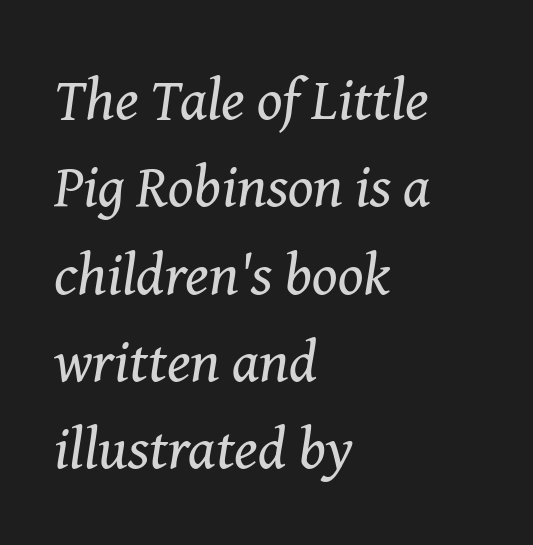
The image shows 59 px regular-weight serif type, italic (leaning right); set left-aligned, normal line spacing (1.48x), normal letter spacing, not underlined; medium stroke contrast and a medium x-height.
